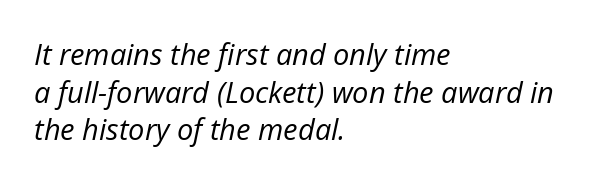
{"italic": "yes", "lean": "right", "slant_degrees": 12, "bold": "no", "weight": "regular", "width": "normal", "stroke_contrast": "low", "x_height": "medium", "monospaced": "no", "underline": "no", "align": "left", "line_spacing": "normal", "line_spacing_ratio": 1.3, "letter_spacing": "normal", "letter_spacing_em": 0.0, "glyph_px": 29}
